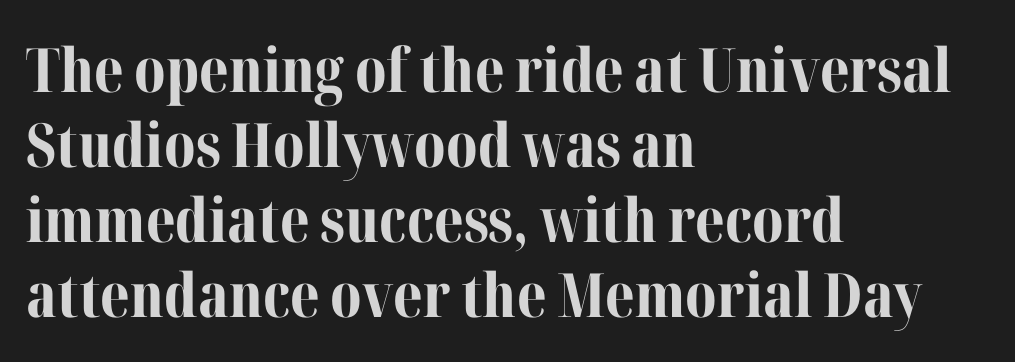
Q: Is the text bold? A: Yes.
Q: Is the text italic (slanted)? A: No, it is upright.
Q: Is the typeface a serif or a sans-serif typeface? A: Serif.
Q: Is the text underlined? A: No.
Q: How is the paragraph aligned? A: Left-aligned.
Q: Is the spacing between letters normal or unusually wide? A: Normal.
Q: Width (condensed, normal, or wide)? A: Normal.
Q: Stroke contrast? A: Medium.
Q: x-height? A: Medium.
Q: Monospaced? A: No.
